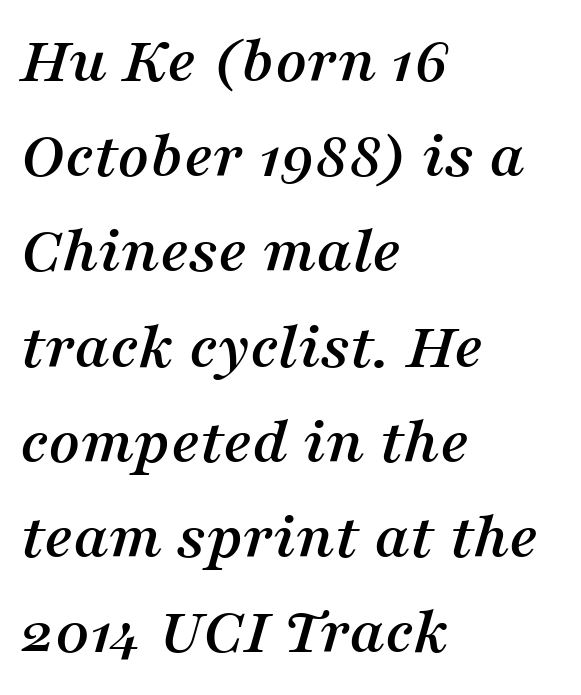
{"serif": "yes", "italic": "yes", "lean": "right", "slant_degrees": 16, "width": "normal", "stroke_contrast": "medium", "x_height": "medium", "monospaced": "no", "underline": "no", "align": "left", "line_spacing": "normal", "line_spacing_ratio": 1.4, "letter_spacing": "normal", "letter_spacing_em": 0.0, "glyph_px": 68}
